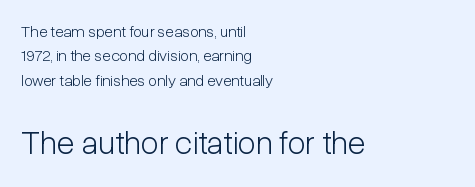
Q: Is the text bold? A: No.
Q: Is the text italic (slanted)? A: No, it is upright.
Q: Is the typeface a serif or a sans-serif typeface? A: Sans-serif.
Q: Is the text underlined? A: No.
Q: How is the paragraph aligned? A: Left-aligned.
Q: Is the spacing between letters normal or unusually wide? A: Normal.
Q: Is the spacing between lines tight, normal or loose? A: Normal.
Q: Which block of text is set in a larger size, the first (top) or the second (bottom)? A: The second (bottom) one.
Q: Width (condensed, normal, or wide)? A: Condensed.
Q: Stroke contrast? A: Low.
Q: x-height? A: Medium.
Q: Monospaced? A: No.
